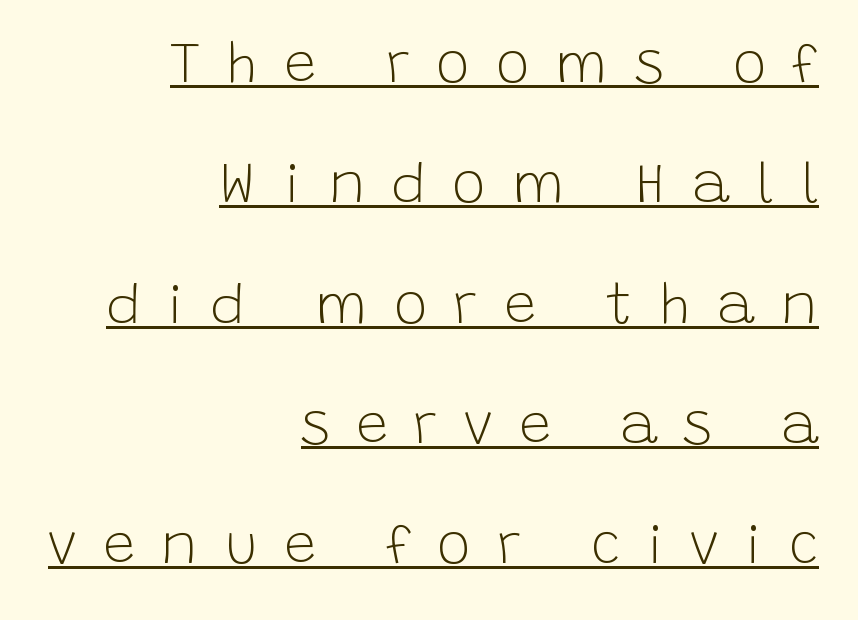
The image shows 57 px light sans-serif type, upright; set right-aligned, loose line spacing (2.11x), unusually wide letter spacing (+0.46 em), underlined; low stroke contrast and a large x-height.
